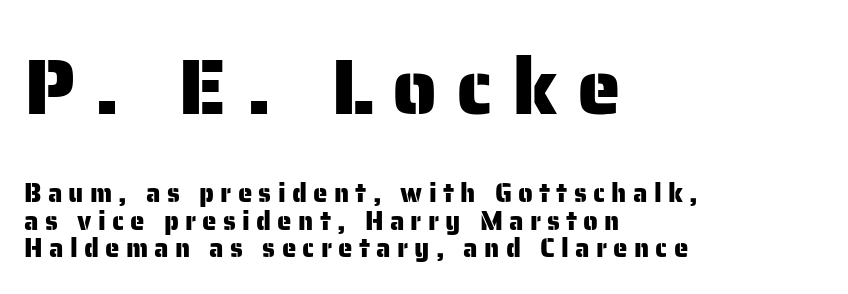
Here the designer chose a conventional face with non-uniform glyph widths. Caption: expanded tracking, letters set apart. Check under the words: just untouched page. A student would call this left alignment; a typographer would say flush left, rag right. Upright lettering throughout.
